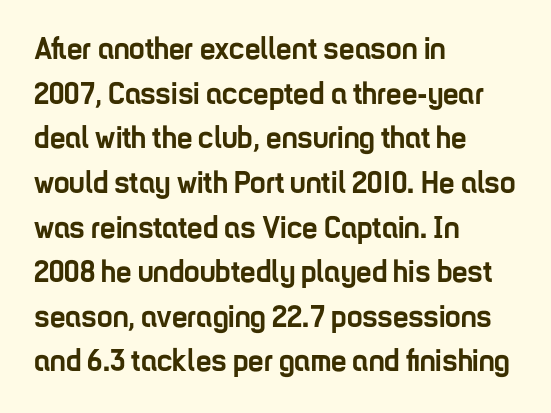
{"serif": "no", "italic": "no", "bold": "yes", "weight": "semibold", "width": "condensed", "stroke_contrast": "low", "x_height": "medium", "monospaced": "no", "underline": "no", "align": "left", "line_spacing": "normal", "line_spacing_ratio": 1.44, "letter_spacing": "normal", "letter_spacing_em": 0.0, "glyph_px": 31}
